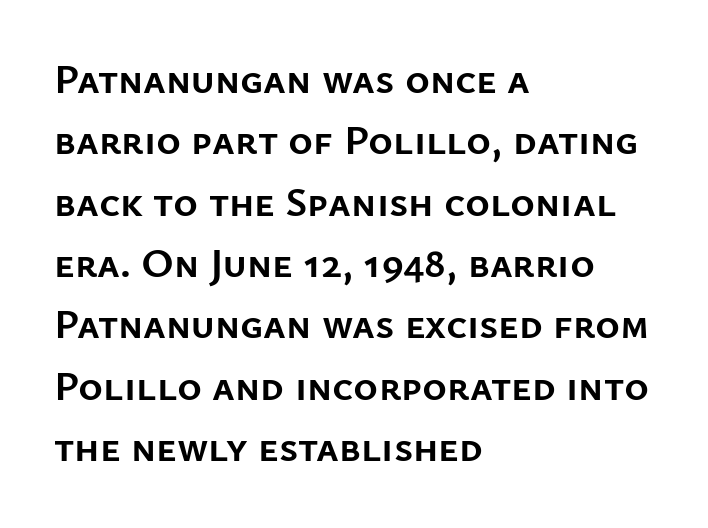
Q: Is the text bold? A: Yes.
Q: Is the text italic (slanted)? A: No, it is upright.
Q: Is the typeface a serif or a sans-serif typeface? A: Sans-serif.
Q: Is the text underlined? A: No.
Q: How is the paragraph aligned? A: Left-aligned.
Q: Is the spacing between letters normal or unusually wide? A: Normal.
Q: Is the spacing between lines tight, normal or loose? A: Normal.
Q: Width (condensed, normal, or wide)? A: Normal.
Q: Stroke contrast? A: Low.
Q: x-height? A: Medium.
Q: Monospaced? A: No.
